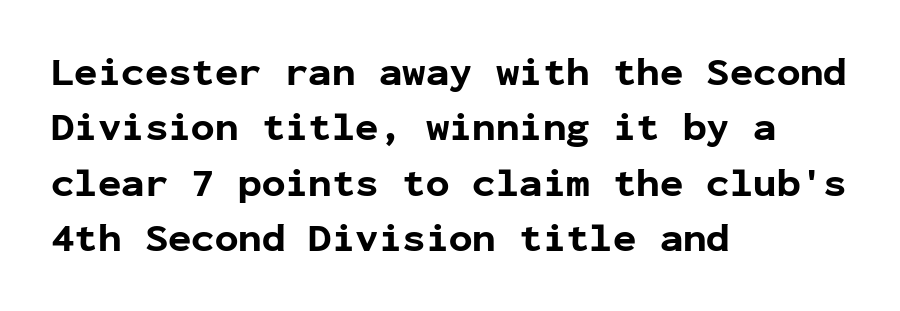
{"serif": "no", "italic": "no", "bold": "yes", "weight": "bold", "width": "normal", "stroke_contrast": "low", "x_height": "medium", "monospaced": "yes", "underline": "no", "align": "left", "line_spacing": "normal", "line_spacing_ratio": 1.42, "letter_spacing": "normal", "letter_spacing_em": 0.0, "glyph_px": 39}
